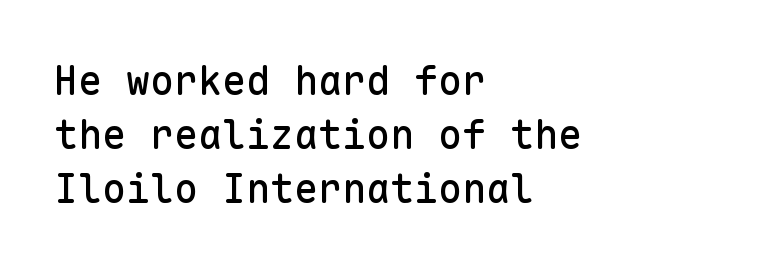
Q: Is the text italic (slanted)? A: No, it is upright.
Q: Is the typeface a serif or a sans-serif typeface? A: Sans-serif.
Q: Is the text underlined? A: No.
Q: How is the paragraph aligned? A: Left-aligned.
Q: Is the spacing between letters normal or unusually wide? A: Normal.
Q: Is the spacing between lines tight, normal or loose? A: Normal.
Q: Width (condensed, normal, or wide)? A: Normal.
Q: Stroke contrast? A: Low.
Q: x-height? A: Medium.
Q: Monospaced? A: Yes.
